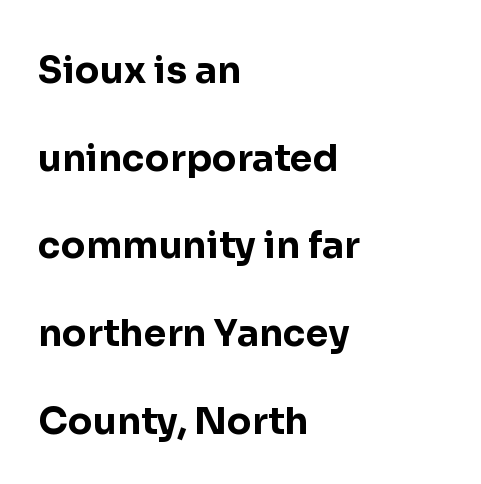
The image shows 37 px bold sans-serif type, upright; set left-aligned, loose line spacing (2.37x), normal letter spacing, not underlined; low stroke contrast and a medium x-height.
